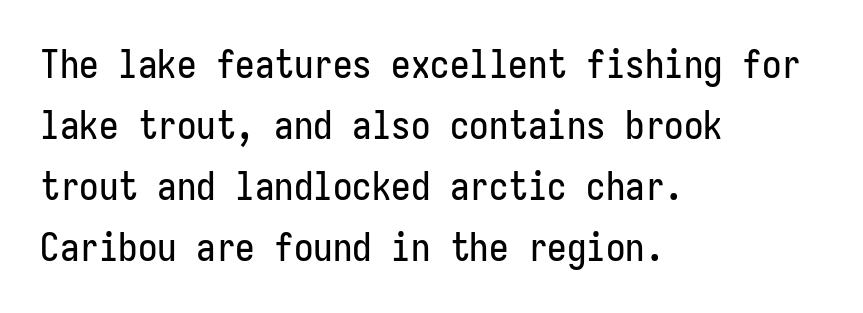
{"serif": "no", "italic": "no", "width": "condensed", "stroke_contrast": "low", "x_height": "medium", "underline": "no", "align": "left", "line_spacing": "normal", "line_spacing_ratio": 1.56, "letter_spacing": "normal", "letter_spacing_em": 0.0, "glyph_px": 39}
